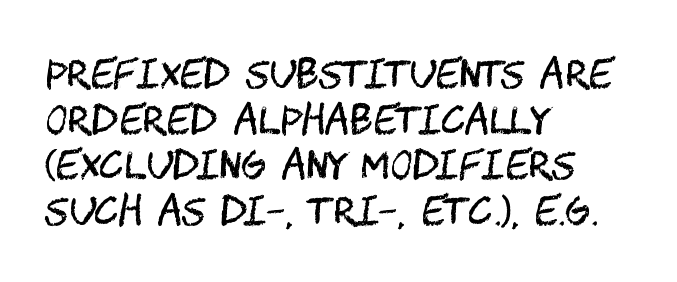
{"serif": "no", "italic": "no", "bold": "no", "weight": "regular", "width": "condensed", "stroke_contrast": "medium", "x_height": "large", "underline": "no", "align": "left", "line_spacing_ratio": 1.2, "letter_spacing": "normal", "letter_spacing_em": 0.0, "glyph_px": 38}
